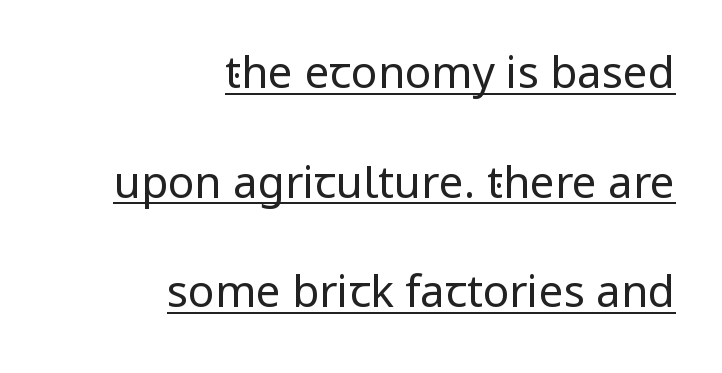
The letters sit at their default tracking, neither squeezed nor spread. Successive baselines arrive slowly, with a big drop between each. The font's upright variant was chosen for this text. The lines are quadded right. Counters stay open thanks to moderate or lighter strokes.
